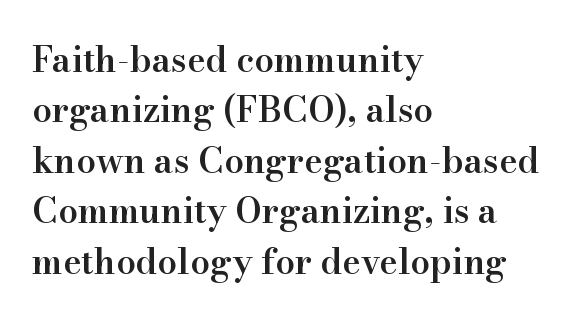
{"serif": "yes", "italic": "no", "bold": "semi", "weight": "semibold", "width": "normal", "stroke_contrast": "high", "x_height": "small", "monospaced": "no", "underline": "no", "align": "left", "line_spacing": "normal", "line_spacing_ratio": 1.44, "letter_spacing": "normal", "letter_spacing_em": 0.0, "glyph_px": 35}
